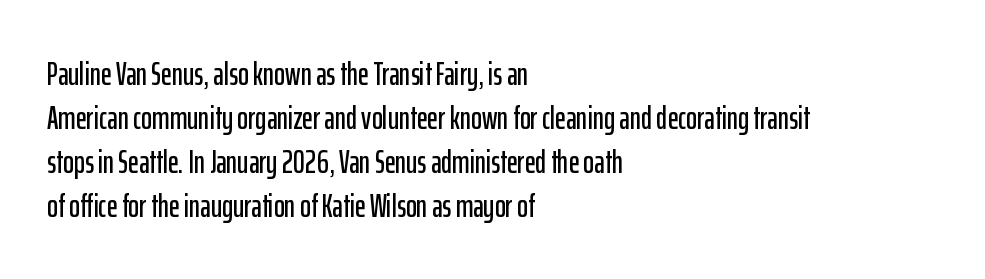
The block of text has a typical density, with ordinary space between rows. The lines in this sample share a left origin and differ only in where they stop. The words here are not underlined. The font family rendered here belongs to the sans-serif group.
